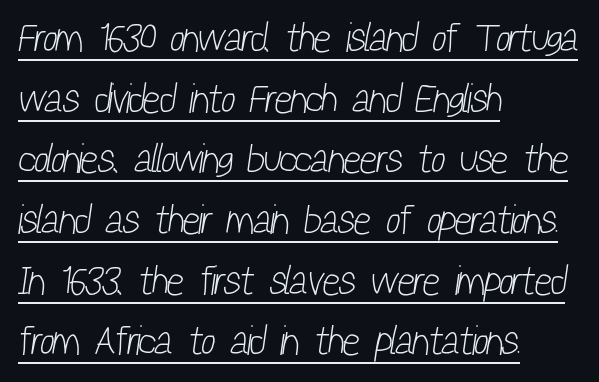
Q: Is the text bold? A: No.
Q: Is the typeface a serif or a sans-serif typeface? A: Sans-serif.
Q: Is the text underlined? A: Yes.
Q: How is the paragraph aligned? A: Left-aligned.
Q: Is the spacing between letters normal or unusually wide? A: Normal.
Q: Is the spacing between lines tight, normal or loose? A: Normal.
Q: Width (condensed, normal, or wide)? A: Condensed.
Q: Stroke contrast? A: Low.
Q: x-height? A: Medium.
Q: Monospaced? A: No.
